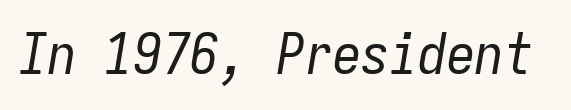
Lines of text with bare space underneath. Unbolded letterforms with no extra heft. The face used here is rendered with its standard letterfit. Does the lettering tilt? It does — this is italic. The letters march in equal steps, a hallmark of fixed-pitch type.
